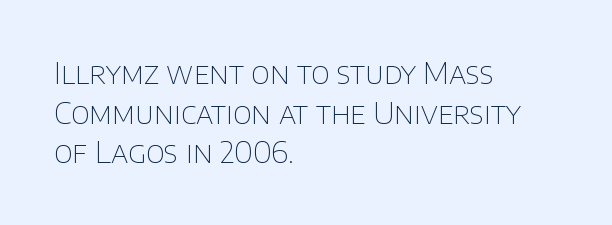
The image shows 29 px thin sans-serif type, upright; set left-aligned, normal line spacing (1.37x), normal letter spacing, not underlined; low stroke contrast and a large x-height.
